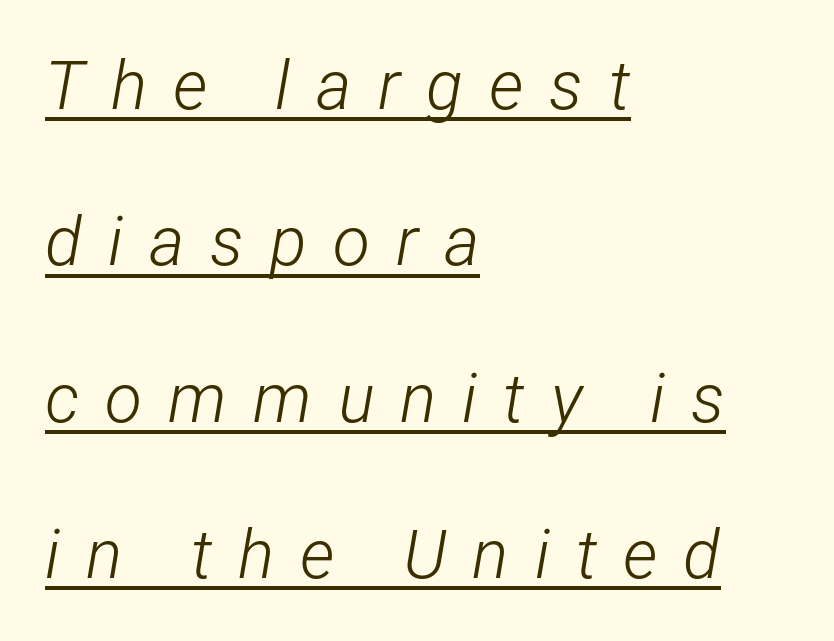
{"italic": "yes", "lean": "right", "slant_degrees": 12, "bold": "no", "weight": "light", "width": "condensed", "stroke_contrast": "low", "x_height": "medium", "monospaced": "no", "underline": "yes", "align": "left", "line_spacing": "loose", "line_spacing_ratio": 2.3, "letter_spacing": "wide", "letter_spacing_em": 0.38, "glyph_px": 68}
